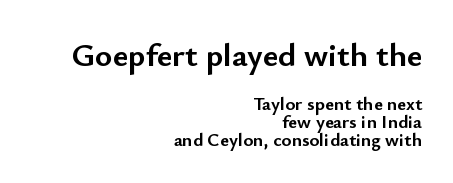
{"serif": "no", "italic": "no", "bold": "yes", "weight": "semibold", "width": "normal", "stroke_contrast": "low", "x_height": "small", "monospaced": "no", "underline": "no", "align": "right", "line_spacing": "tight", "line_spacing_ratio": 0.95, "letter_spacing": "normal", "letter_spacing_em": 0.0, "larger_block": "first", "size_ratio": 1.74, "glyph_px": 33}
